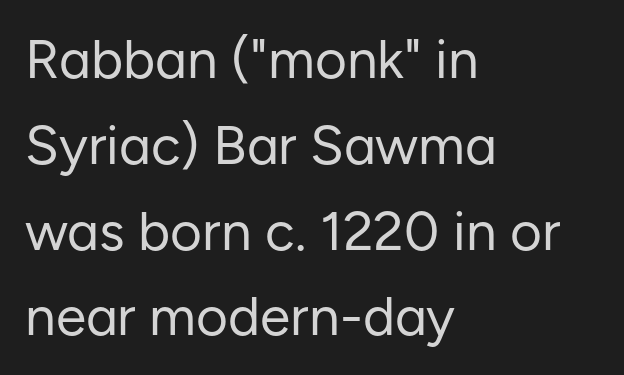
{"serif": "no", "italic": "no", "bold": "no", "weight": "regular", "width": "normal", "stroke_contrast": "low", "x_height": "medium", "monospaced": "no", "underline": "no", "align": "left", "line_spacing": "normal", "line_spacing_ratio": 1.56, "letter_spacing": "normal", "letter_spacing_em": 0.0, "glyph_px": 55}
